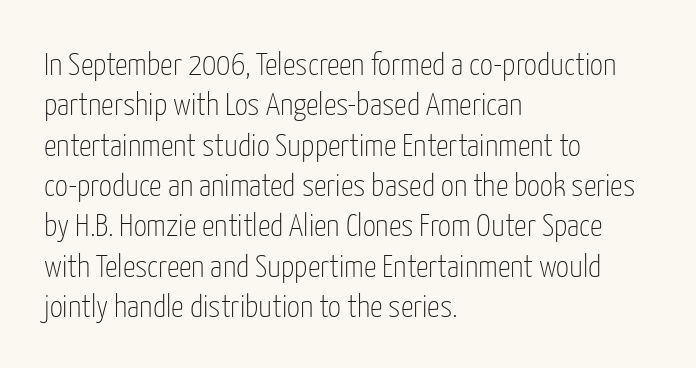
These lines are rendered in a variable-pitch font. Ascenders rise straight up at ninety degrees. No chunkiness to these letters — they're not bold. Letters rest on an invisible, unmarked baseline. Teacher's note: observe the even left margin — that is flush-left alignment. Spacing between characters is what you'd get straight out of the box.
